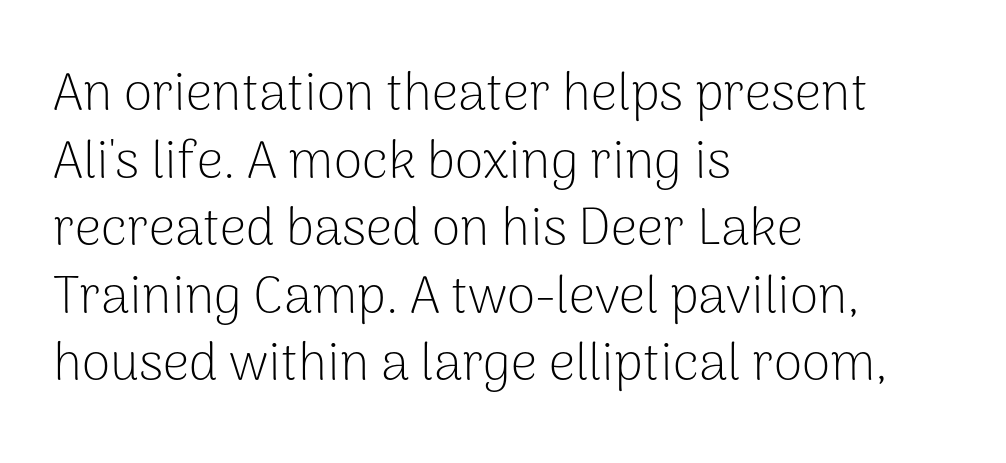
Q: Is the text bold? A: No.
Q: Is the text italic (slanted)? A: No, it is upright.
Q: Is the typeface a serif or a sans-serif typeface? A: Sans-serif.
Q: Is the text underlined? A: No.
Q: How is the paragraph aligned? A: Left-aligned.
Q: Is the spacing between letters normal or unusually wide? A: Normal.
Q: Is the spacing between lines tight, normal or loose? A: Normal.
Q: Width (condensed, normal, or wide)? A: Normal.
Q: Stroke contrast? A: Low.
Q: x-height? A: Medium.
Q: Monospaced? A: No.
